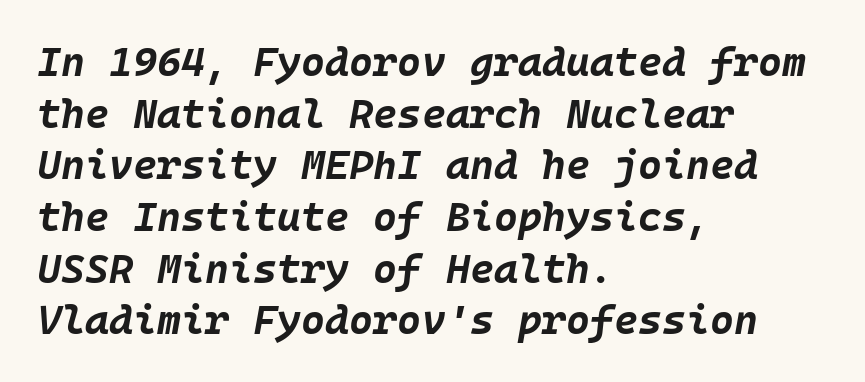
Q: Is the text bold? A: Yes.
Q: Is the text italic (slanted)? A: Yes, it leans right by about 10 degrees.
Q: Is the text underlined? A: No.
Q: How is the paragraph aligned? A: Left-aligned.
Q: Is the spacing between letters normal or unusually wide? A: Normal.
Q: Is the spacing between lines tight, normal or loose? A: Normal.
Q: Width (condensed, normal, or wide)? A: Normal.
Q: Stroke contrast? A: Low.
Q: x-height? A: Large.
